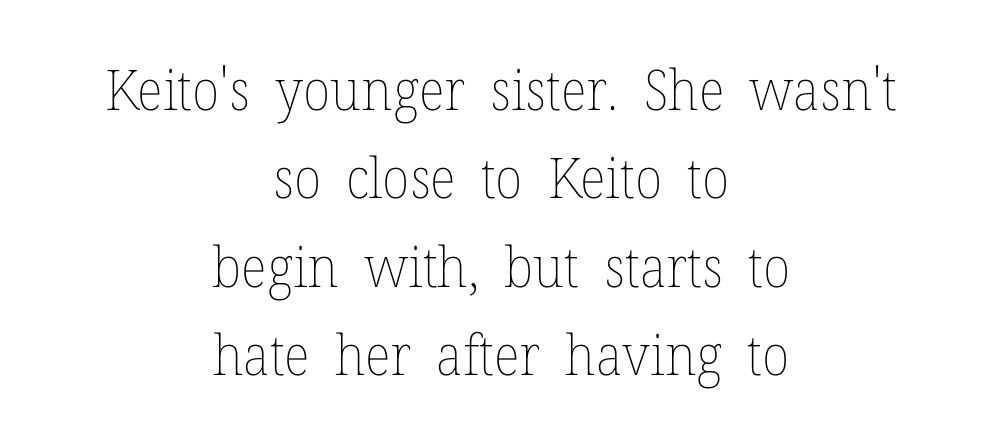
The image shows 56 px thin type, upright; set centered, normal line spacing (1.58x), normal letter spacing, not underlined; low stroke contrast and a medium x-height.
